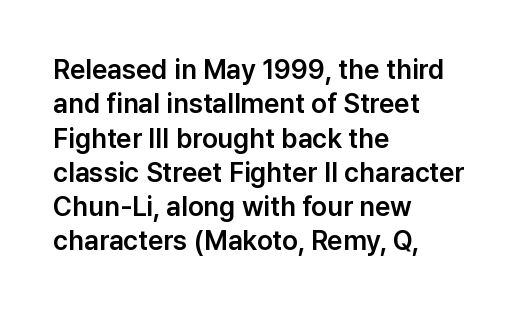
The image shows 27 px text type, upright; set left-aligned, normal line spacing (1.27x), normal letter spacing, not underlined.
